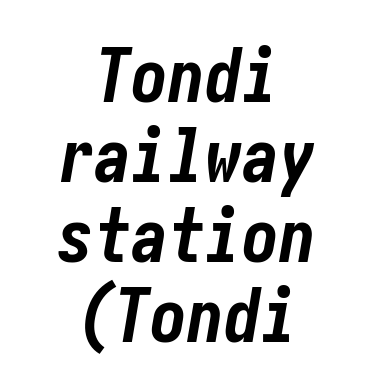
Default kerning and tracking; the words read as compact shapes. These words are printed bold, with thick strokes throughout. No word sits above an underline. The block of text is dense from top to bottom, with scant space between rows. An italicized treatment has been applied to the whole sample.
